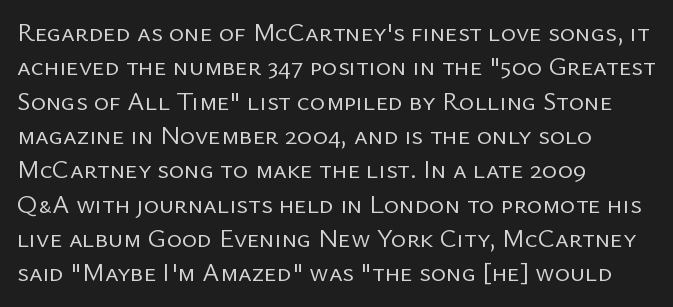
The image shows 26 px text type, upright; set left-aligned, normal line spacing (1.32x), normal letter spacing, not underlined.
